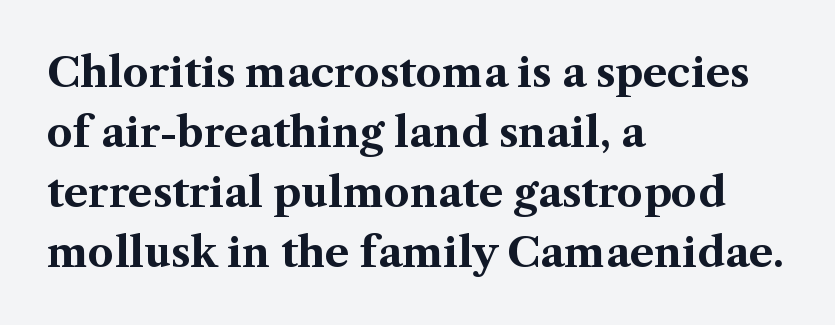
The image shows 41 px bold serif type, upright; set left-aligned, normal line spacing (1.46x), normal letter spacing, not underlined; medium stroke contrast and a medium x-height.
